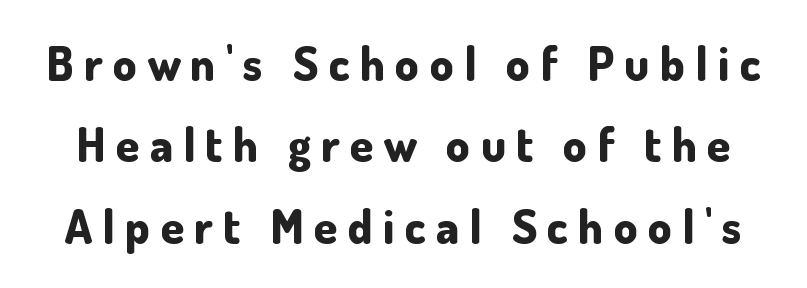
This is sans-serif lettering, the kind often seen on screens and signage. Lines of text with bare space underneath. Look at the stroke-to-counter ratio: heavy, a bold. This is the regular roman posture of the typeface. Spacing verdict: proportional, widths tailored to each character.
